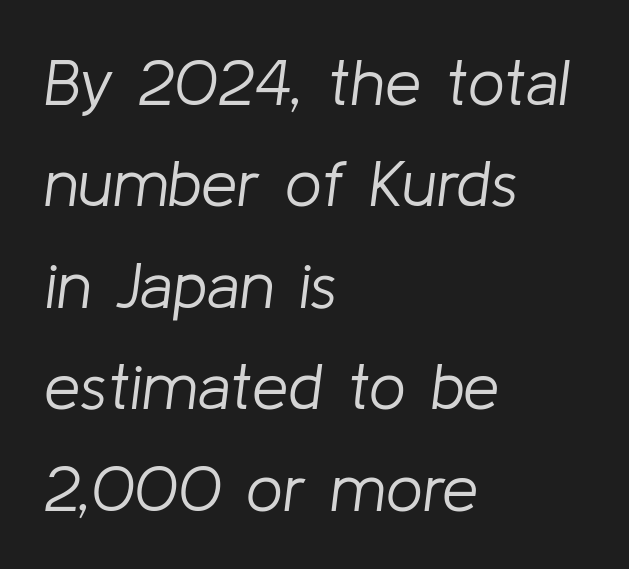
Is the block centered? No — it sits flush against the left margin. Honestly, the letter spacing is just normal — you wouldn't notice it. The glyphs are unaccompanied by any horizontal stroke below them. It's the slanting kind of type. On a weight scale, this lands at 450 or below. These lines are rendered in a variable-pitch font.
